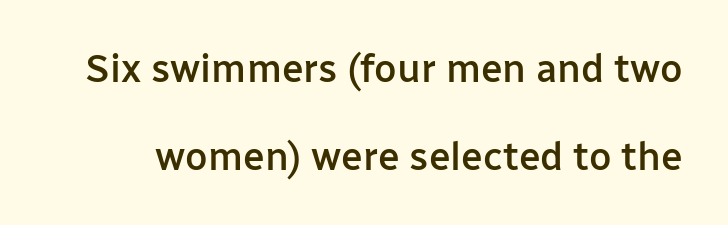
The image shows 39 px semibold sans-serif type, upright; set loose line spacing (2.25x), normal letter spacing, not underlined; low stroke contrast and a medium x-height.
